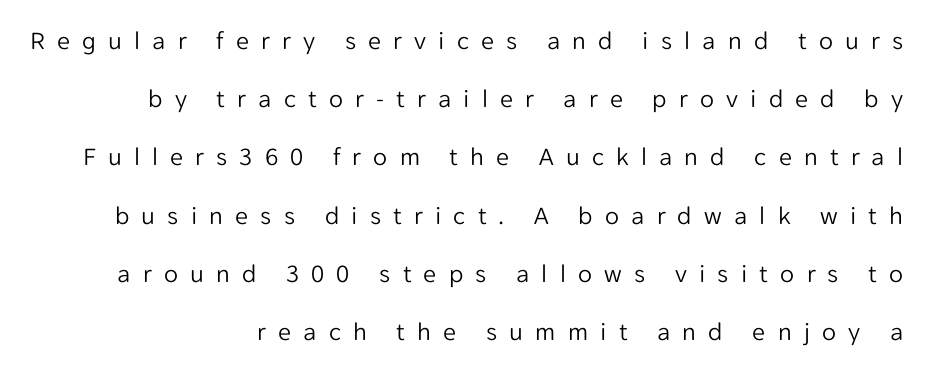
The image shows 26 px text type, upright; set loose line spacing (2.24x), unusually wide letter spacing (+0.47 em), not underlined.
